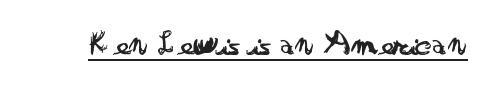
{"serif": "no", "italic": "no", "bold": "no", "weight": "regular", "width": "wide", "stroke_contrast": "low", "x_height": "small", "monospaced": "no", "underline": "yes", "letter_spacing": "normal", "letter_spacing_em": 0.0, "glyph_px": 36}
